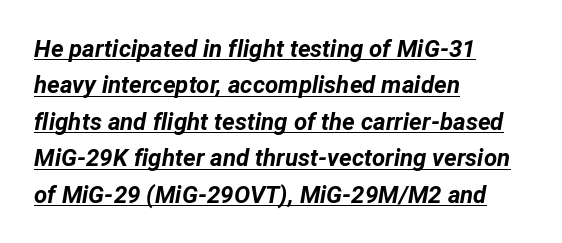
The image shows 24 px bold type, italic (leaning right); set left-aligned, normal line spacing (1.52x), normal letter spacing, underlined.
